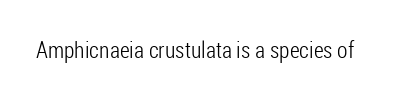
The image shows 23 px text type, upright; set normal letter spacing, not underlined.
